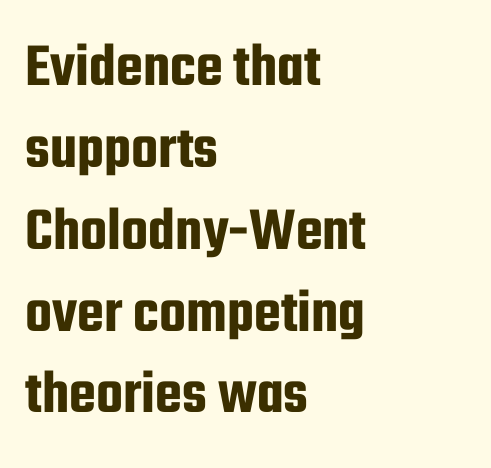
Here the glyphs are tracked normally, forming tight word shapes. The letters advance in unequal steps, a hallmark of proportional type. Italic? Not at all — the glyphs are vertical. To sum up the face: it is a sans, with no serifs. The space directly below the letters is spotless.
